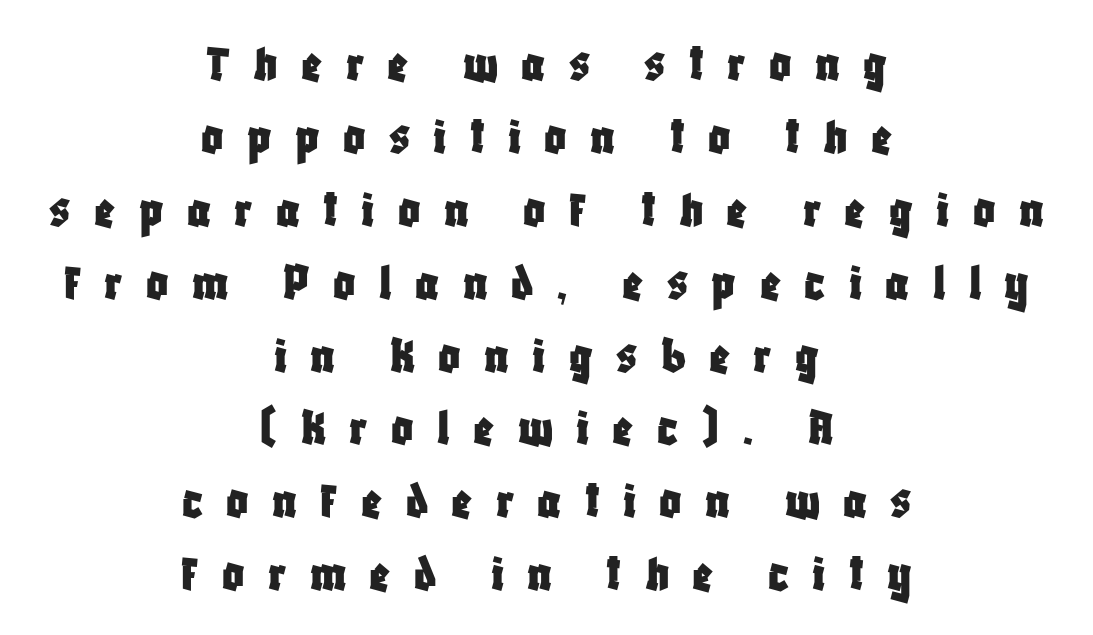
{"serif": "no", "italic": "no", "width": "condensed", "stroke_contrast": "low", "x_height": "large", "monospaced": "no", "underline": "no", "align": "center", "line_spacing": "normal", "line_spacing_ratio": 1.35, "letter_spacing": "wide", "letter_spacing_em": 0.43, "glyph_px": 54}
